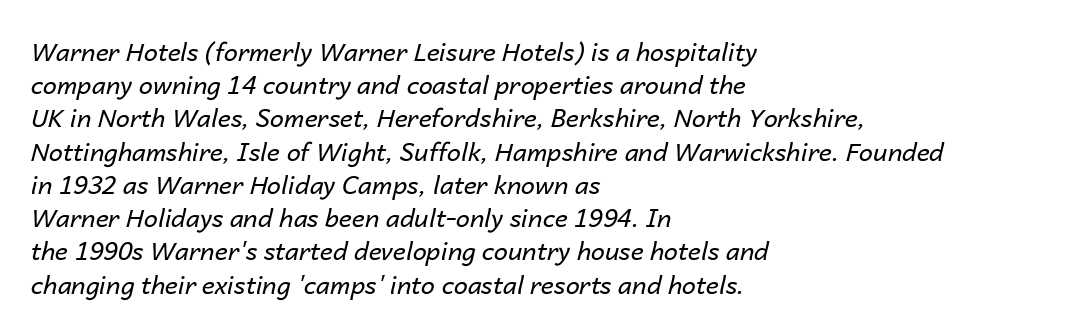
Characters follow at the spacing the type designer built in. Typeset ragged right — the left edge is the straight one. Clear beneath every line of the passage. The vertical gap from one line to the next is medium. Is the stroke heavy? The answer is a plain regular-or-lighter. Does the lettering tilt? It does — this is italic.
